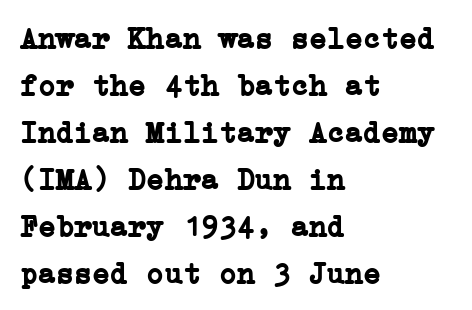
{"serif": "yes", "italic": "no", "bold": "yes", "weight": "semibold", "width": "normal", "stroke_contrast": "low", "x_height": "medium", "underline": "no", "align": "left", "line_spacing": "normal", "line_spacing_ratio": 1.57, "letter_spacing": "normal", "letter_spacing_em": 0.0, "glyph_px": 30}
